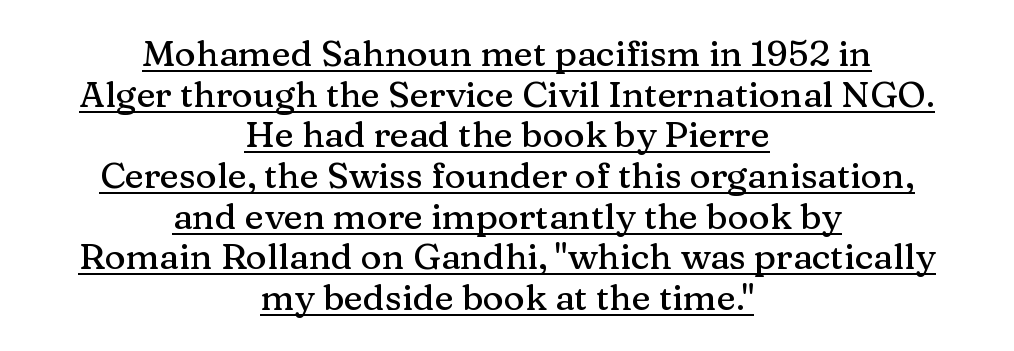
Default kerning and tracking; the words read as compact shapes. Varying glyph widths throughout — classic text-font behaviour. If you measured baseline to baseline, you'd find a short distance. The typography opts for an upright posture over an oblique one. Small tapered or slab feet sit at the stroke ends, so this counts as serif. The paragraph shown floats in the horizontal middle.
